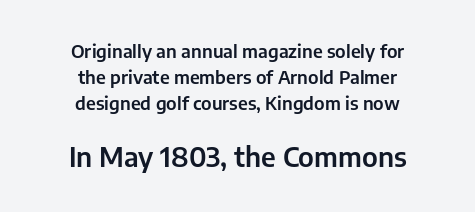
Q: Is the text italic (slanted)? A: No, it is upright.
Q: Is the text underlined? A: No.
Q: How is the paragraph aligned? A: Centered.
Q: Is the spacing between letters normal or unusually wide? A: Normal.
Q: Is the spacing between lines tight, normal or loose? A: Normal.
Q: Which block of text is set in a larger size, the first (top) or the second (bottom)? A: The second (bottom) one.
